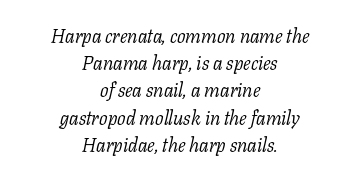
Q: Is the text bold? A: No.
Q: Is the text italic (slanted)? A: Yes, it leans right by about 11 degrees.
Q: Is the text underlined? A: No.
Q: How is the paragraph aligned? A: Centered.
Q: Is the spacing between letters normal or unusually wide? A: Normal.
Q: Is the spacing between lines tight, normal or loose? A: Normal.
